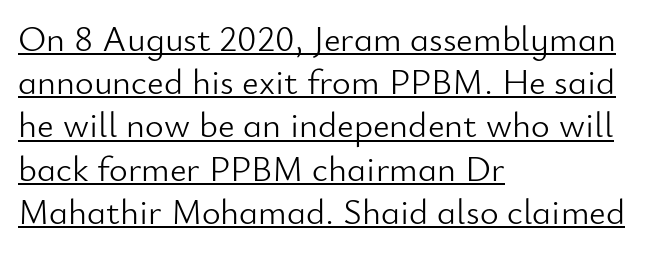
Q: Is the text bold? A: No.
Q: Is the text italic (slanted)? A: No, it is upright.
Q: Is the typeface a serif or a sans-serif typeface? A: Sans-serif.
Q: Is the text underlined? A: Yes.
Q: How is the paragraph aligned? A: Left-aligned.
Q: Is the spacing between letters normal or unusually wide? A: Normal.
Q: Width (condensed, normal, or wide)? A: Normal.
Q: Stroke contrast? A: Low.
Q: x-height? A: Small.
Q: Monospaced? A: No.
